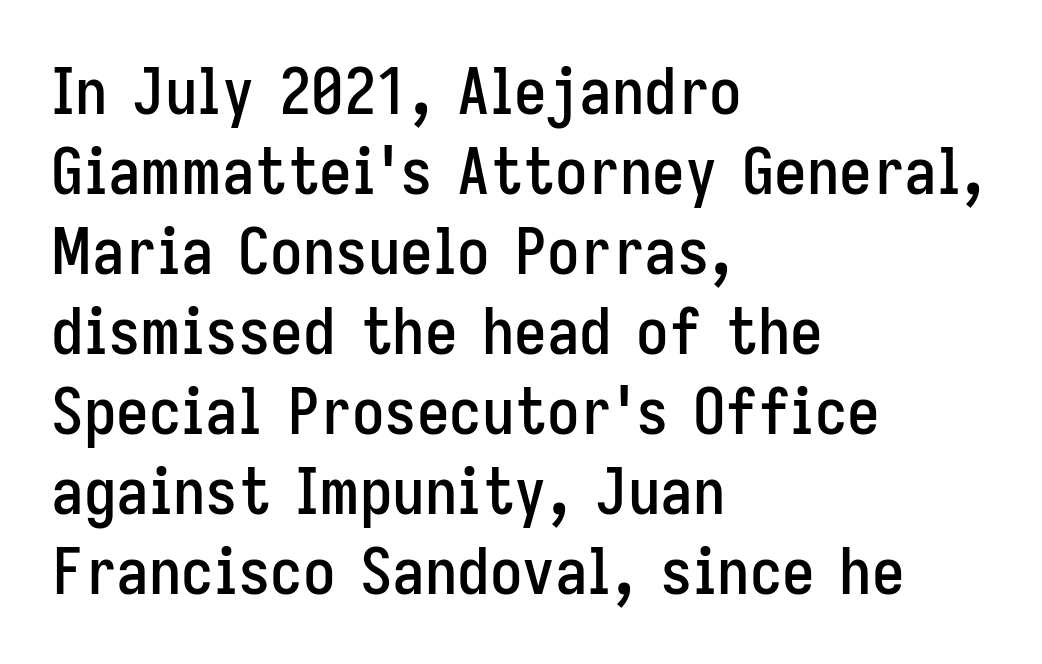
The image shows 65 px condensed sans-serif type, upright; set left-aligned, line spacing 1.23x, normal letter spacing, not underlined; low stroke contrast and a medium x-height.
